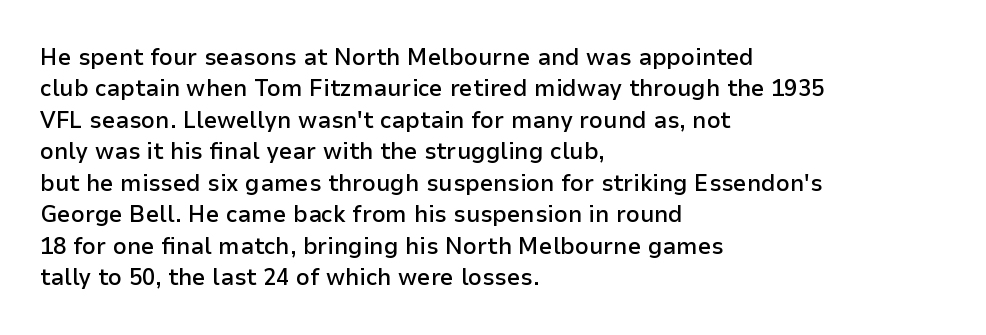
The image shows 24 px text type, upright; set left-aligned, normal line spacing (1.31x), normal letter spacing, not underlined.
